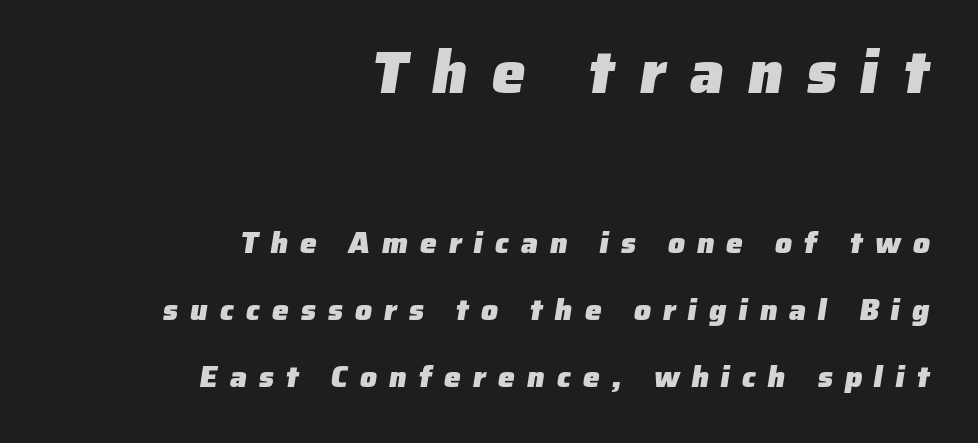
The image shows 60 px heavy sans-serif type; set right-aligned, loose line spacing (2.23x), unusually wide letter spacing (+0.4 em), not underlined; the first (top) block is 2.0x larger; low stroke contrast and a medium x-height.
